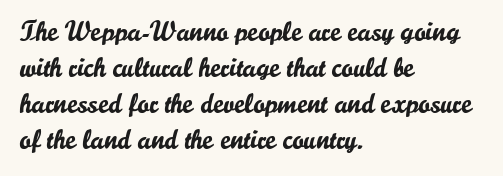
Q: Is the text italic (slanted)? A: Yes.
Q: Is the typeface a serif or a sans-serif typeface? A: Sans-serif.
Q: Is the text underlined? A: No.
Q: How is the paragraph aligned? A: Left-aligned.
Q: Is the spacing between letters normal or unusually wide? A: Normal.
Q: Is the spacing between lines tight, normal or loose? A: Normal.
Q: Width (condensed, normal, or wide)? A: Normal.
Q: Stroke contrast? A: Low.
Q: x-height? A: Small.
Q: Monospaced? A: No.
